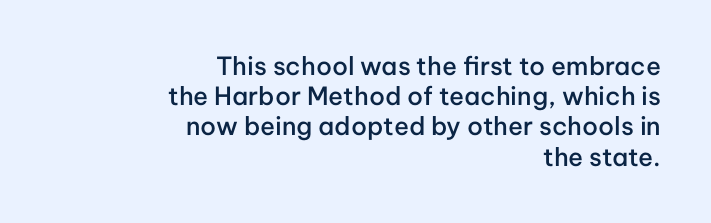
Q: Is the text bold? A: Semi-bold.
Q: Is the text italic (slanted)? A: No, it is upright.
Q: Is the text underlined? A: No.
Q: How is the paragraph aligned? A: Right-aligned.
Q: Is the spacing between letters normal or unusually wide? A: Normal.
